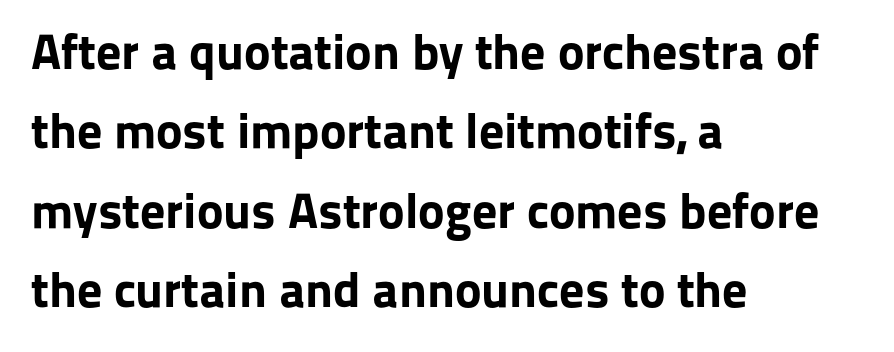
The image shows 50 px bold sans-serif type, upright; set left-aligned, normal line spacing (1.59x), normal letter spacing, not underlined; low stroke contrast and a medium x-height.
